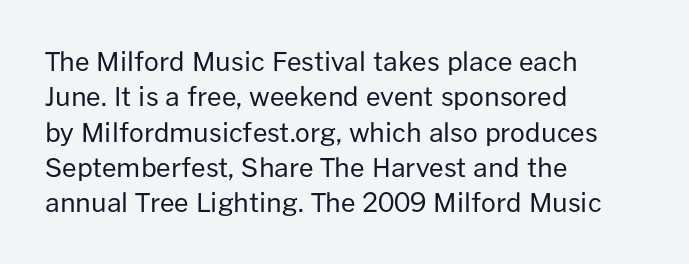
{"italic": "no", "bold": "no", "underline": "no", "align": "left", "line_spacing": "normal", "line_spacing_ratio": 1.36, "letter_spacing": "normal", "letter_spacing_em": 0.0, "glyph_px": 26}
